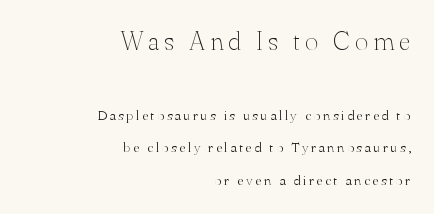
{"italic": "no", "bold": "no", "underline": "no", "align": "right", "line_spacing": "loose", "line_spacing_ratio": 2.34, "larger_block": "first", "size_ratio": 1.86, "glyph_px": 26}
